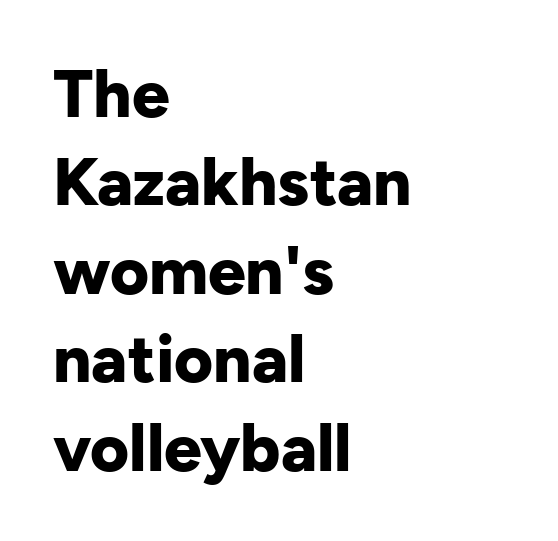
{"serif": "no", "italic": "no", "bold": "yes", "weight": "bold", "width": "normal", "stroke_contrast": "low", "x_height": "medium", "monospaced": "no", "underline": "no", "align": "left", "line_spacing": "normal", "line_spacing_ratio": 1.32, "letter_spacing": "normal", "letter_spacing_em": 0.0, "glyph_px": 67}
